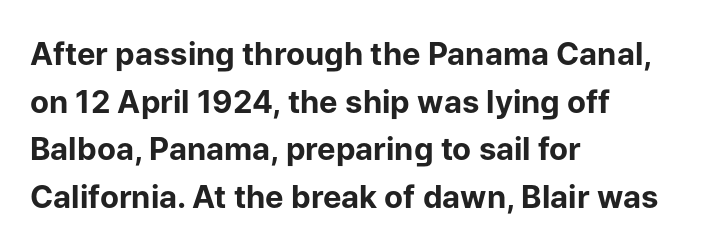
This is the regular roman posture of the typeface. Words float on clear page, feet unadorned. Honestly, the letter spacing is just normal — you wouldn't notice it. The ragged edge is on the right, which tells us the setting is flush left. Students, this is bold: see how much ink each stroke carries. This is sans-serif lettering, the kind often seen on screens and signage.
